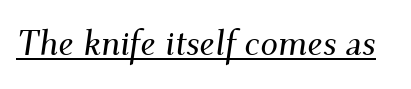
The image shows 35 px serif type, italic (leaning right); set normal letter spacing, underlined; medium stroke contrast and a small x-height.
